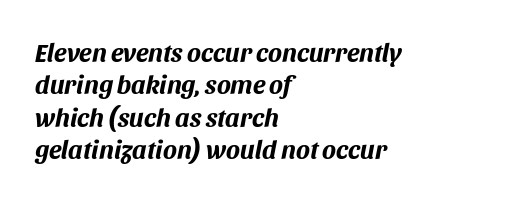
Q: Is the text bold? A: Yes.
Q: Is the text italic (slanted)? A: Yes, it leans right by about 11 degrees.
Q: Is the text underlined? A: No.
Q: How is the paragraph aligned? A: Left-aligned.
Q: Is the spacing between letters normal or unusually wide? A: Normal.
Q: Is the spacing between lines tight, normal or loose? A: Normal.
